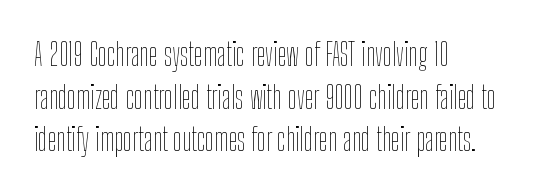
Q: Is the text bold? A: No.
Q: Is the text italic (slanted)? A: No, it is upright.
Q: Is the text underlined? A: No.
Q: How is the paragraph aligned? A: Left-aligned.
Q: Is the spacing between letters normal or unusually wide? A: Normal.
Q: Is the spacing between lines tight, normal or loose? A: Normal.
Q: Width (condensed, normal, or wide)? A: Condensed.
Q: Stroke contrast? A: Low.
Q: x-height? A: Medium.
Q: Monospaced? A: No.
